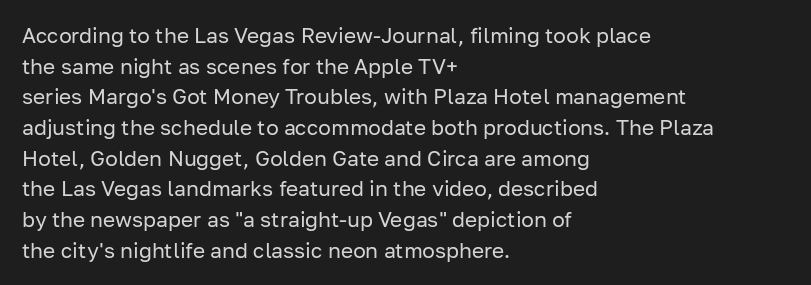
The strip under each line holds only bare page. The lines in this sample share a left origin and differ only in where they stop. The block of text has a typical density, with ordinary space between rows. A typesetter would call this zero additional tracking. Each stroke keeps to a modest, everyday thickness or less. Style check: upright.
